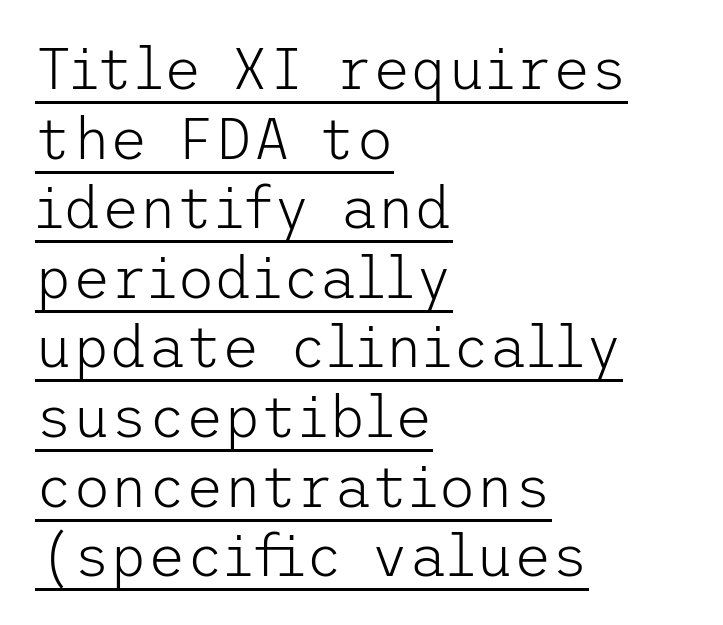
The image shows 58 px light sans-serif type, upright; set left-aligned, line spacing 1.2x, normal letter spacing, underlined; low stroke contrast and a medium x-height.
